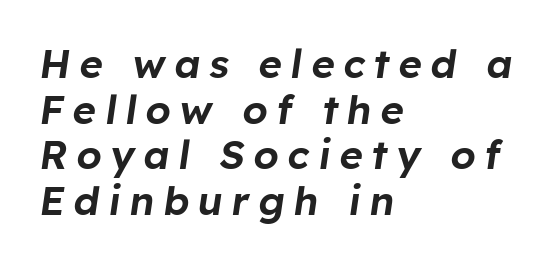
Q: Is the text italic (slanted)? A: Yes, it leans right by about 8 degrees.
Q: Is the text underlined? A: No.
Q: How is the paragraph aligned? A: Left-aligned.
Q: Is the spacing between letters normal or unusually wide? A: Unusually wide.
Q: Is the spacing between lines tight, normal or loose? A: Tight.
Q: Width (condensed, normal, or wide)? A: Normal.
Q: Stroke contrast? A: Low.
Q: x-height? A: Medium.
Q: Monospaced? A: No.
